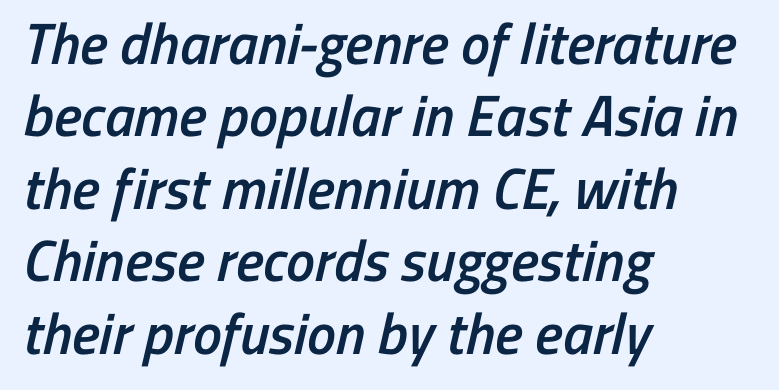
The zone under the glyphs is completely vacant. Normally led — the rows are evenly, conventionally spaced. These lines keep a tight, regular rhythm from letter to letter. Looks like regular typesetting: each glyph gets only the width it needs.
